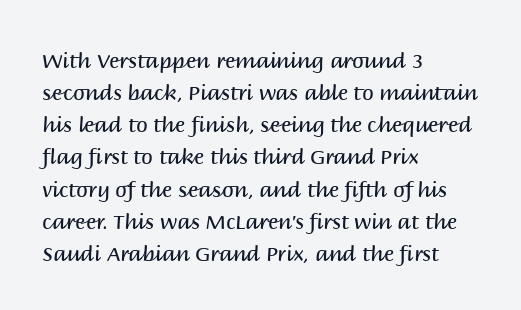
Q: Is the text bold? A: No.
Q: Is the text italic (slanted)? A: Yes.
Q: Is the text underlined? A: No.
Q: How is the paragraph aligned? A: Left-aligned.
Q: Is the spacing between letters normal or unusually wide? A: Normal.
Q: Is the spacing between lines tight, normal or loose? A: Normal.
